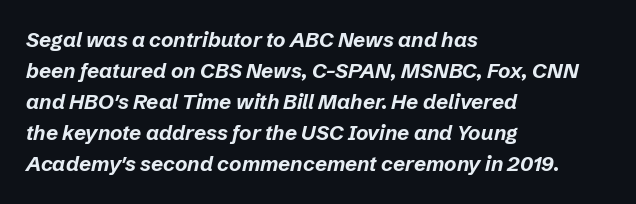
The image shows 21 px bold type, italic (leaning right); set left-aligned, normal line spacing (1.48x), normal letter spacing, not underlined.
